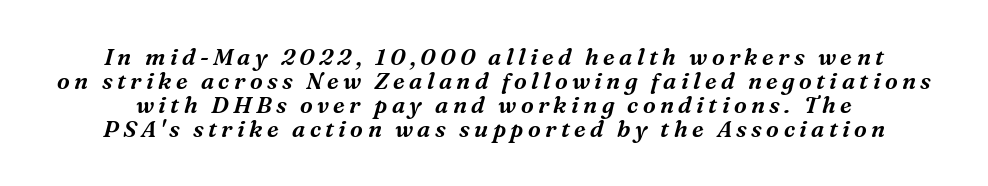
{"italic": "yes", "lean": "right", "slant_degrees": 16, "underline": "no", "line_spacing": "tight", "line_spacing_ratio": 1.05, "glyph_px": 23}
